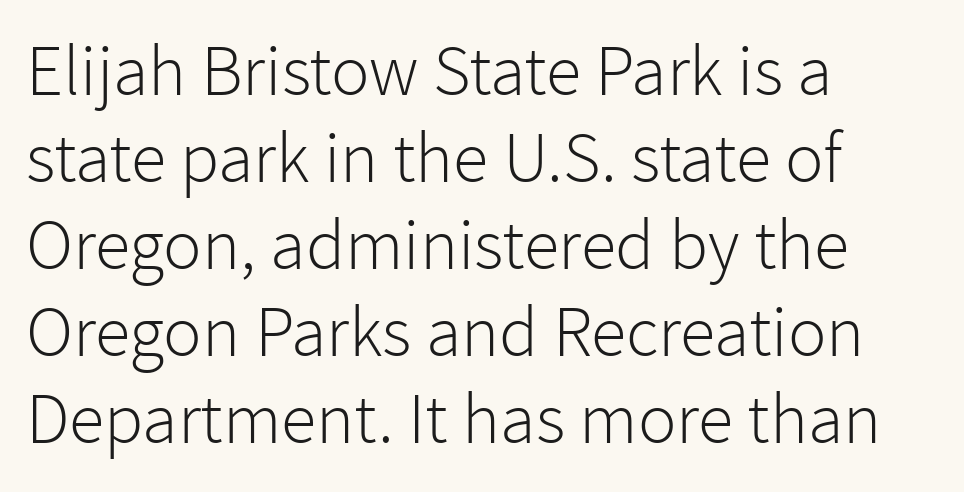
{"serif": "no", "italic": "no", "bold": "no", "weight": "light", "width": "normal", "stroke_contrast": "low", "x_height": "medium", "monospaced": "no", "underline": "no", "align": "left", "line_spacing_ratio": 1.21, "letter_spacing": "normal", "letter_spacing_em": 0.0, "glyph_px": 72}
